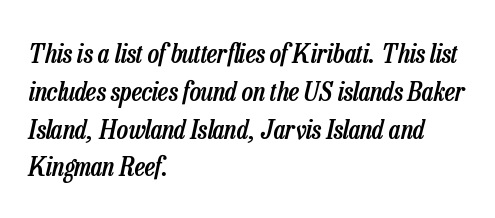
In terms of posture, this sample is oblique. Every row of glyphs begins at an identical x-position on the left. Vertical spacing — default. Set as a demibold, roughly 600 on the weight scale. There is no visible air inserted between adjacent glyphs. Decoration check: the copy has no underline.
